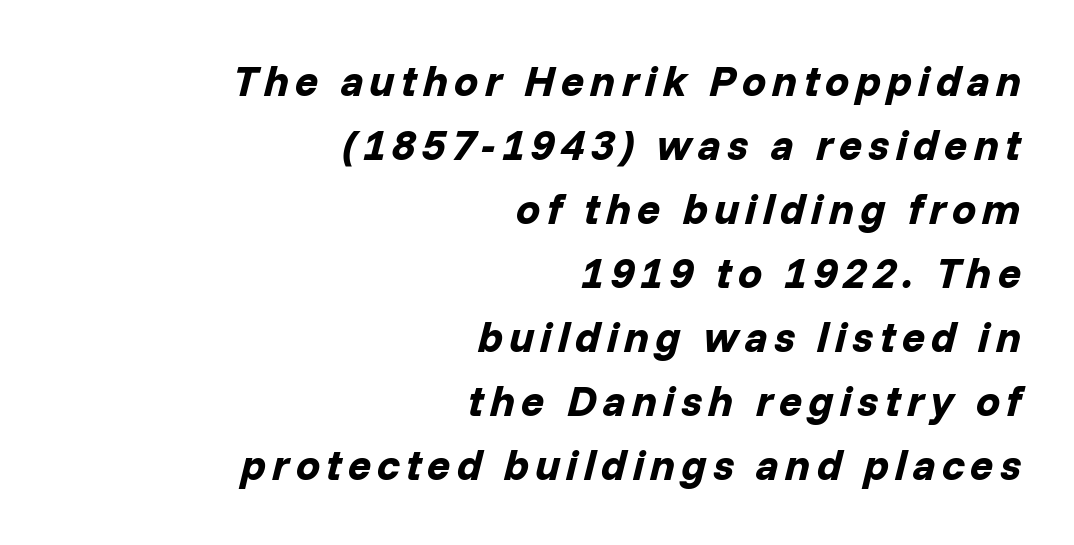
The image shows 43 px bold type, italic (leaning right); set right-aligned, normal line spacing (1.49x), not underlined; low stroke contrast and a medium x-height.
